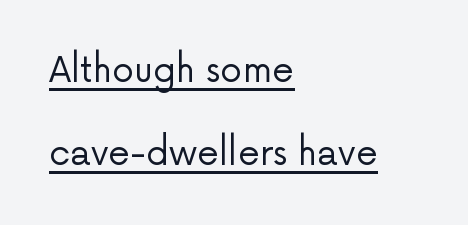
If you measured baseline to baseline, you'd find a long distance. This sample is left-justified, so line endings fall wherever the words run out. Weight: regular or lighter. Is this a sans? Yes — the strokes have no serifs.
